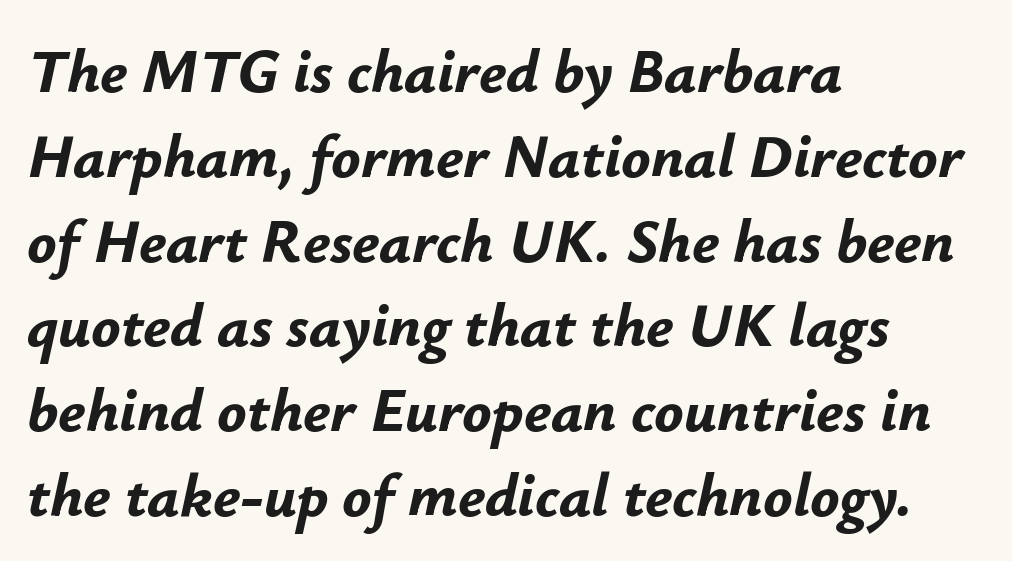
The rendering keeps characters at their native spacing. Honestly, there is no underline to notice here at all. Style check: oblique. These lines carry a lot of weight — the face is fully bold. Every row of glyphs begins at an identical x-position on the left. Horizontal bands of white between lines are of average thickness.
